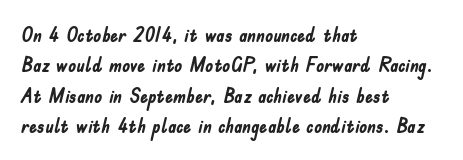
Heavy, bold letterforms. The rendering anchors every line to the left-hand side. The line-height multiplier appears to be the usual default. There is no visible air inserted between adjacent glyphs. Descenders hang freely into open space.
